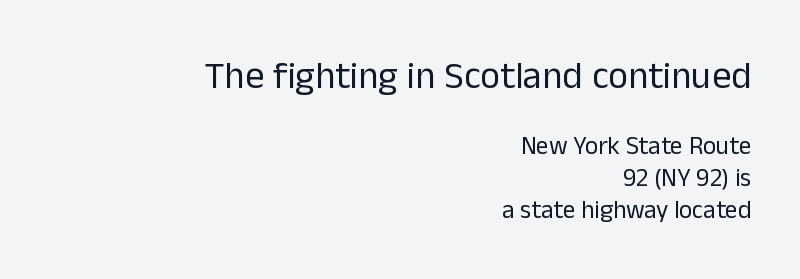
Q: Is the text bold? A: No.
Q: Is the text italic (slanted)? A: No, it is upright.
Q: Is the typeface a serif or a sans-serif typeface? A: Sans-serif.
Q: Is the text underlined? A: No.
Q: How is the paragraph aligned? A: Right-aligned.
Q: Is the spacing between letters normal or unusually wide? A: Normal.
Q: Is the spacing between lines tight, normal or loose? A: Normal.
Q: Which block of text is set in a larger size, the first (top) or the second (bottom)? A: The first (top) one.
Q: Width (condensed, normal, or wide)? A: Normal.
Q: Stroke contrast? A: Low.
Q: x-height? A: Medium.
Q: Monospaced? A: No.
